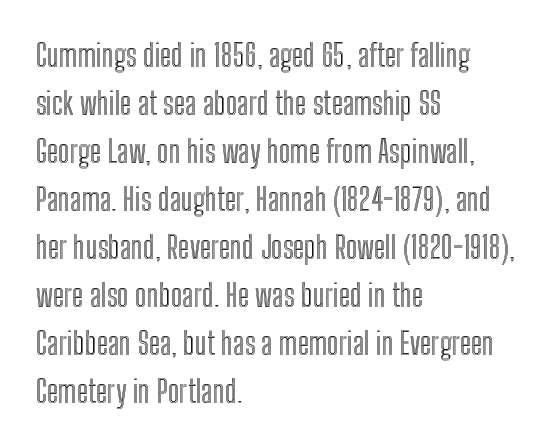
The image shows 31 px condensed type, upright; set left-aligned, normal line spacing (1.55x), normal letter spacing, not underlined; a medium x-height.
